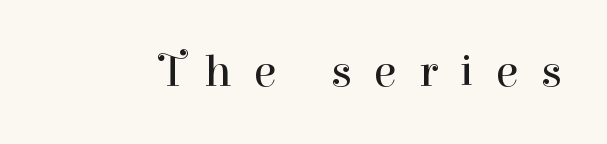
Each stroke keeps to a modest, everyday thickness or less. Between one letter and the next there's a generous, obvious gap. The baseline area is clear. To sum up the face: it has serifs. The typography opts for an upright posture over an oblique one.
